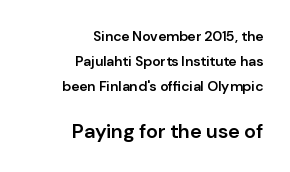
Q: Is the text bold? A: Semi-bold.
Q: Is the text italic (slanted)? A: No, it is upright.
Q: Is the text underlined? A: No.
Q: How is the paragraph aligned? A: Right-aligned.
Q: Is the spacing between letters normal or unusually wide? A: Normal.
Q: Which block of text is set in a larger size, the first (top) or the second (bottom)? A: The second (bottom) one.
